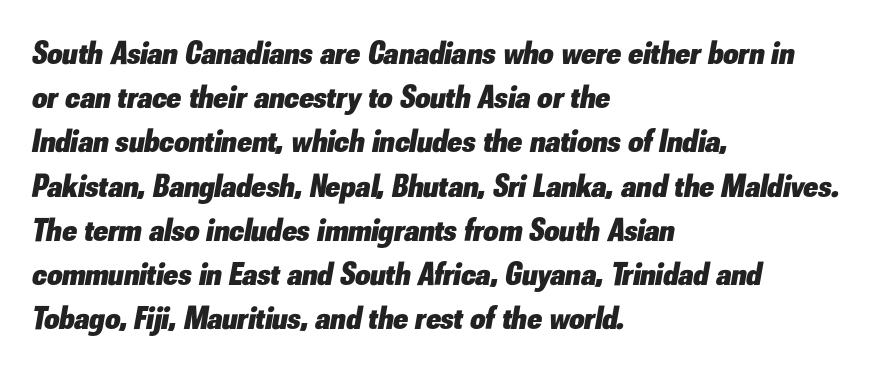
The letters are slanted; this is an italic face. The space directly below the letters is spotless. A student would call this left alignment; a typographer would say flush left, rag right. The rendering keeps characters at their native spacing. Thick stems and heavy bowls — unmistakably bold. Successive baselines arrive at the customary interval.
